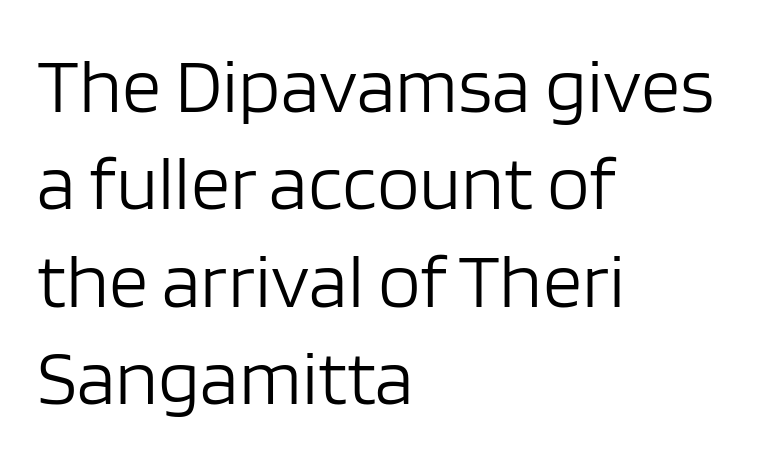
{"serif": "no", "italic": "no", "bold": "no", "weight": "light", "width": "normal", "stroke_contrast": "low", "x_height": "large", "monospaced": "no", "underline": "no", "align": "left", "line_spacing": "normal", "line_spacing_ratio": 1.25, "letter_spacing": "normal", "letter_spacing_em": 0.0, "glyph_px": 78}
